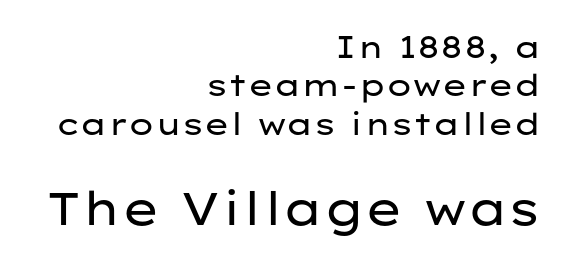
The image shows 46 px regular-weight, wide sans-serif type, upright; set right-aligned, line spacing 1.24x, normal letter spacing, not underlined; the second (bottom) block is 1.48x larger; low stroke contrast and a medium x-height.
